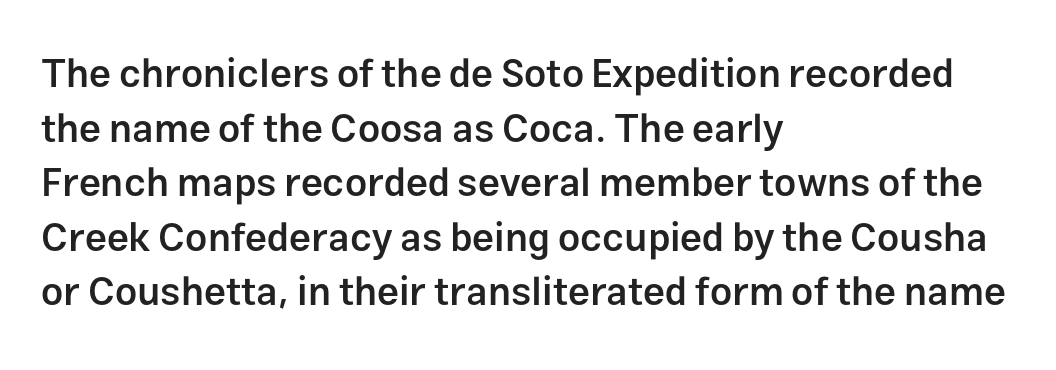
{"serif": "no", "italic": "no", "bold": "semi", "weight": "semibold", "width": "normal", "stroke_contrast": "low", "x_height": "medium", "monospaced": "no", "underline": "no", "align": "left", "line_spacing": "normal", "line_spacing_ratio": 1.4, "letter_spacing": "normal", "letter_spacing_em": 0.0, "glyph_px": 39}
